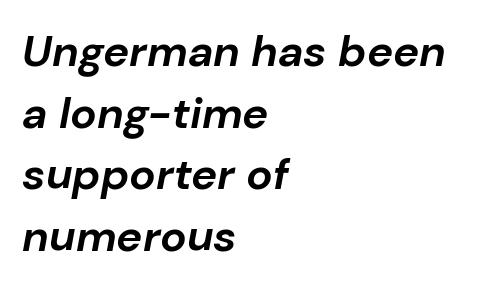
Lines of text with bare space underneath. If you drew a ruler down the left edge, every line would touch it. Spacing verdict: proportional, widths tailored to each character. The whole block is typeset with a tilt.
